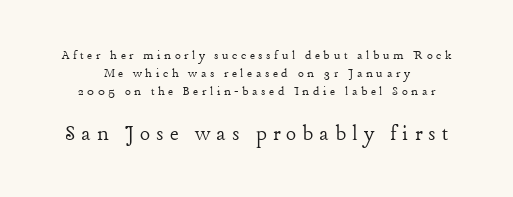
Observe the wide spacing: letters keep a clear distance from each other. These two chunks differ in scale, with the bottom chunk taking the larger measure. Designer's note — italics off, roman on. Descenders are the only things crossing below the line. The strokes carry an ordinary text weight at most. Each new line begins a customary step beneath the previous one.
